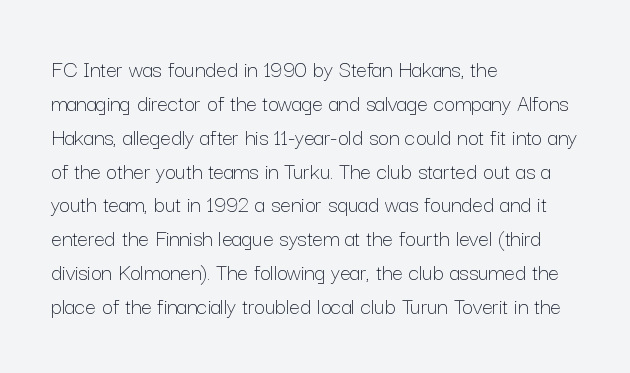
{"italic": "no", "bold": "no", "underline": "no", "align": "left", "line_spacing": "normal", "line_spacing_ratio": 1.41, "letter_spacing": "normal", "letter_spacing_em": 0.0, "glyph_px": 24}
